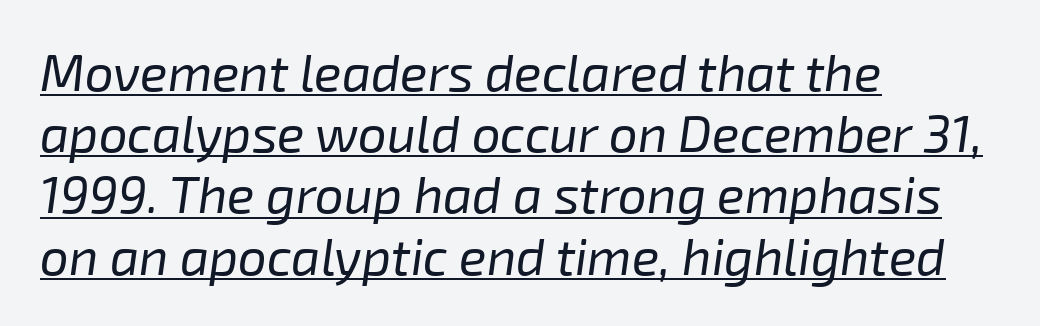
The image shows 51 px regular-weight type, italic (leaning right); set left-aligned, line spacing 1.2x, normal letter spacing, underlined; low stroke contrast and a medium x-height.
